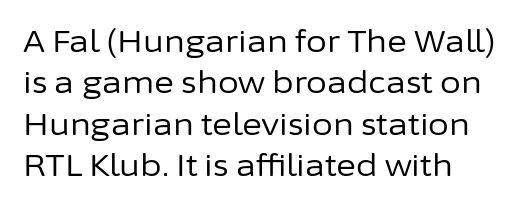
Notice how the stems are strictly vertical — no italics here. Type without underlining. Layout note: lines flush left. The face used here is rendered with its standard letterfit. The face used here is proportionally spaced, like ordinary book or web type.
